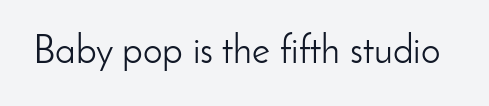
The image shows 39 px light sans-serif type, upright; set normal letter spacing, not underlined; low stroke contrast and a small x-height.
